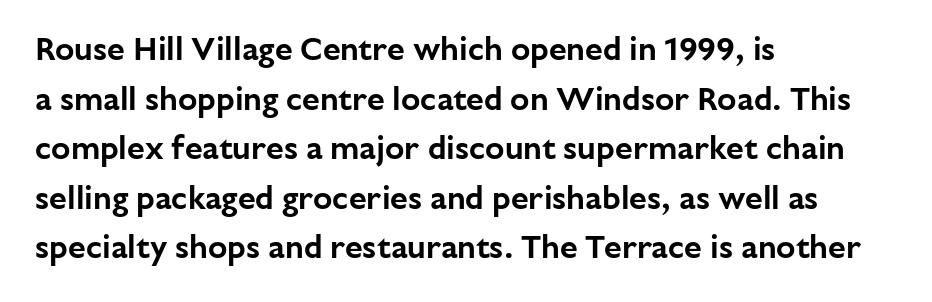
{"serif": "no", "italic": "no", "width": "normal", "stroke_contrast": "low", "x_height": "medium", "monospaced": "no", "underline": "no", "align": "left", "line_spacing": "normal", "line_spacing_ratio": 1.55, "letter_spacing": "normal", "letter_spacing_em": 0.0, "glyph_px": 32}
